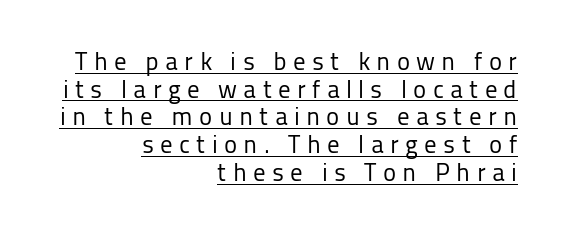
{"italic": "no", "bold": "no", "underline": "yes", "align": "right", "line_spacing": "tight", "line_spacing_ratio": 1.11, "letter_spacing": "wide", "letter_spacing_em": 0.25, "glyph_px": 25}
